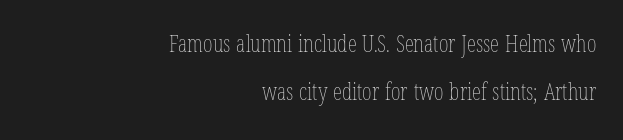
Characters follow at the spacing the type designer built in. The text block is weighted toward the right margin, trailing off unevenly leftward. Has an underline been added? It has not. Stems here are at most as thick as an everyday book face. Unlike italic type, these characters show no tilt at all. Whoever set this chose breathing room over compactness in the vertical rhythm.
